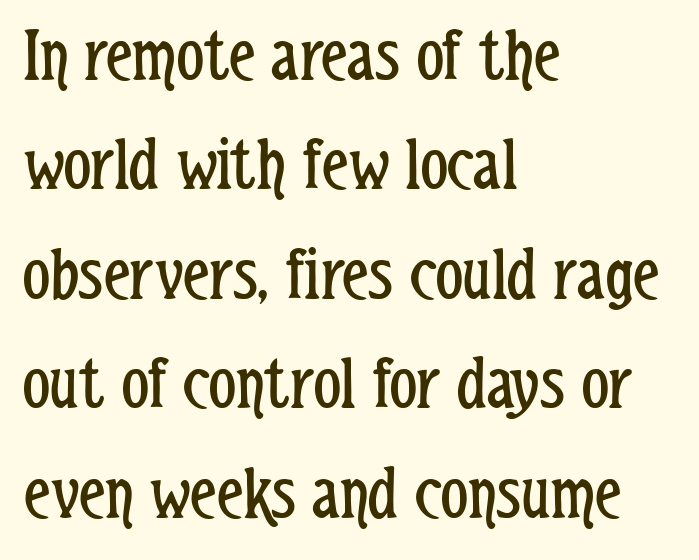
The image shows 76 px regular-weight, condensed sans-serif type, upright; set left-aligned, normal line spacing (1.44x), normal letter spacing, not underlined; low stroke contrast and a medium x-height.
